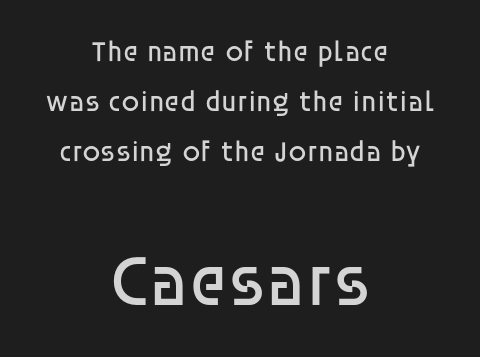
Q: Is the text bold? A: No.
Q: Is the text italic (slanted)? A: No, it is upright.
Q: Is the typeface a serif or a sans-serif typeface? A: Sans-serif.
Q: Is the text underlined? A: No.
Q: How is the paragraph aligned? A: Centered.
Q: Is the spacing between letters normal or unusually wide? A: Normal.
Q: Which block of text is set in a larger size, the first (top) or the second (bottom)? A: The second (bottom) one.
Q: Width (condensed, normal, or wide)? A: Normal.
Q: Stroke contrast? A: Low.
Q: x-height? A: Large.
Q: Monospaced? A: No.
